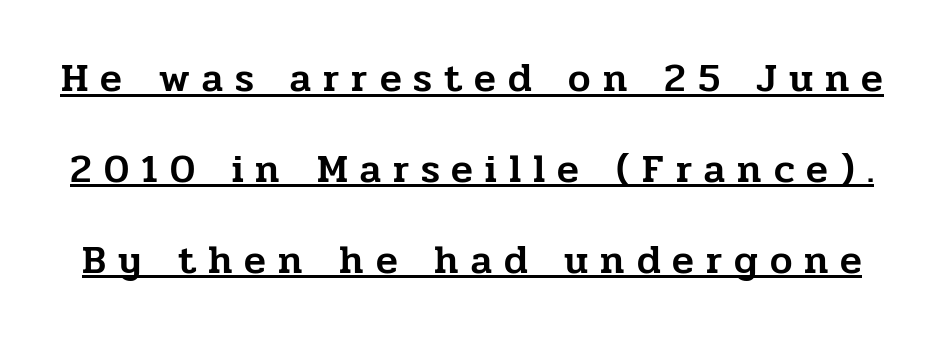
The image shows 40 px serif type, upright; set loose line spacing (2.27x), unusually wide letter spacing (+0.3 em), underlined; low stroke contrast and a medium x-height.
